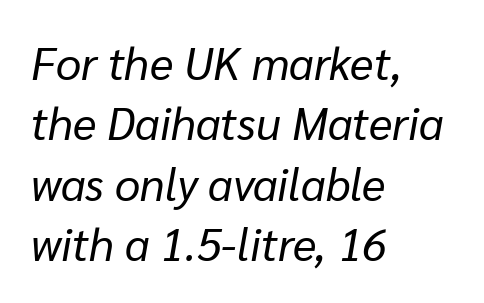
Q: Is the text bold? A: No.
Q: Is the text italic (slanted)? A: Yes, it leans right by about 10 degrees.
Q: Is the text underlined? A: No.
Q: How is the paragraph aligned? A: Left-aligned.
Q: Is the spacing between letters normal or unusually wide? A: Normal.
Q: Is the spacing between lines tight, normal or loose? A: Normal.
Q: Width (condensed, normal, or wide)? A: Normal.
Q: Stroke contrast? A: Low.
Q: x-height? A: Medium.
Q: Monospaced? A: No.
